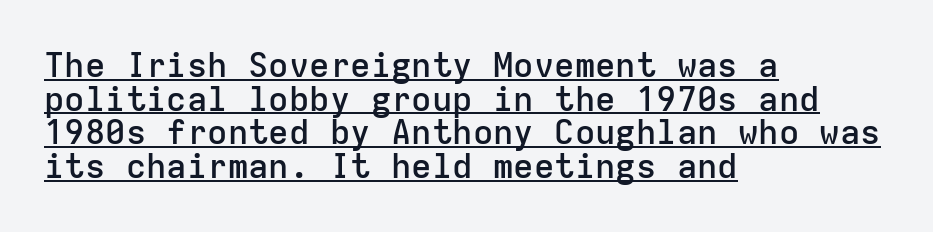
Q: Is the text bold? A: Semi-bold.
Q: Is the text italic (slanted)? A: No, it is upright.
Q: Is the typeface a serif or a sans-serif typeface? A: Sans-serif.
Q: Is the text underlined? A: Yes.
Q: How is the paragraph aligned? A: Left-aligned.
Q: Is the spacing between letters normal or unusually wide? A: Normal.
Q: Is the spacing between lines tight, normal or loose? A: Tight.
Q: Width (condensed, normal, or wide)? A: Normal.
Q: Stroke contrast? A: Low.
Q: x-height? A: Medium.
Q: Monospaced? A: Yes.
